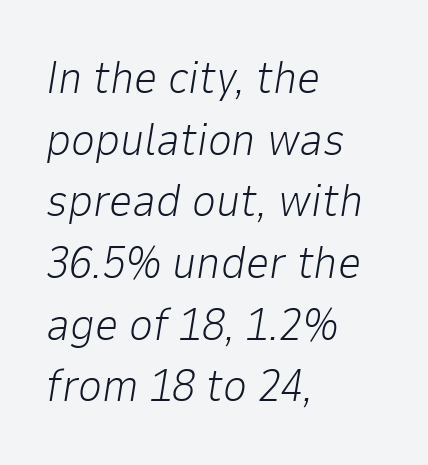
Q: Is the text bold? A: No.
Q: Is the text italic (slanted)? A: Yes, it leans right by about 9 degrees.
Q: Is the text underlined? A: No.
Q: How is the paragraph aligned? A: Left-aligned.
Q: Is the spacing between letters normal or unusually wide? A: Normal.
Q: Is the spacing between lines tight, normal or loose? A: Normal.
Q: Width (condensed, normal, or wide)? A: Normal.
Q: Stroke contrast? A: Low.
Q: x-height? A: Medium.
Q: Monospaced? A: No.
